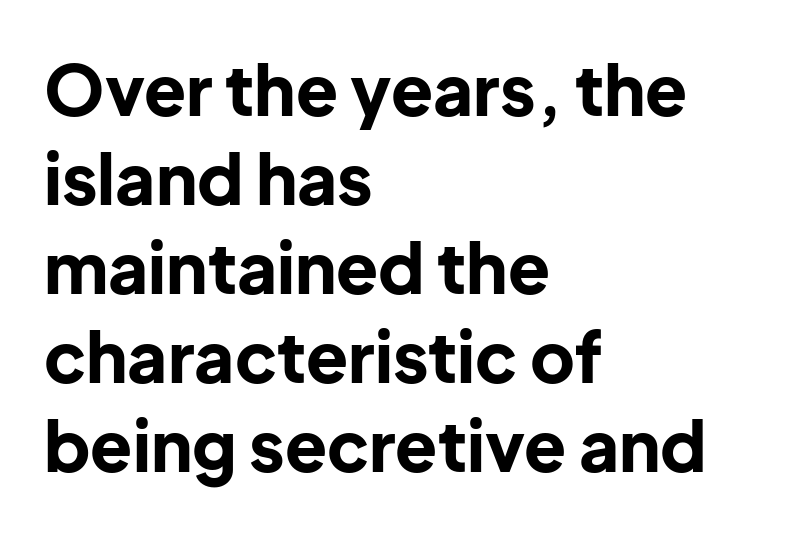
How heavy is the stroke? Heavy — this is a bold. The face used here is proportionally spaced, like ordinary book or web type. This is sans-serif lettering, the kind often seen on screens and signage. There is no visible air inserted between adjacent glyphs.
